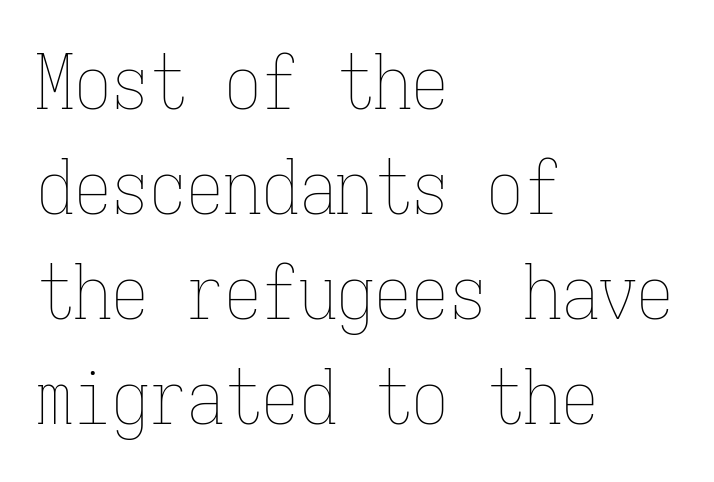
The typesetting does not lean heavy: it is not bold. Is this a fixed-width face? Yes — each glyph sits in an identical cell. Nobody drew a line under any word here. Tracking value appears to be zero — textbook default spacing. Upright lettering throughout. Students, observe: this is what conventionally led text looks like.
